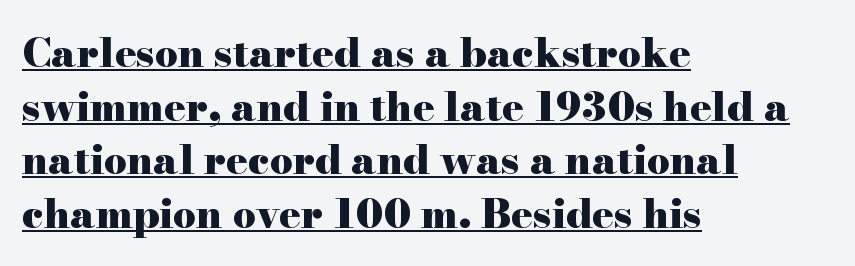
Q: Is the text bold? A: Yes.
Q: Is the text italic (slanted)? A: No, it is upright.
Q: Is the typeface a serif or a sans-serif typeface? A: Serif.
Q: Is the text underlined? A: Yes.
Q: How is the paragraph aligned? A: Left-aligned.
Q: Is the spacing between letters normal or unusually wide? A: Normal.
Q: Is the spacing between lines tight, normal or loose? A: Normal.
Q: Width (condensed, normal, or wide)? A: Wide.
Q: Stroke contrast? A: High.
Q: x-height? A: Small.
Q: Monospaced? A: No.
